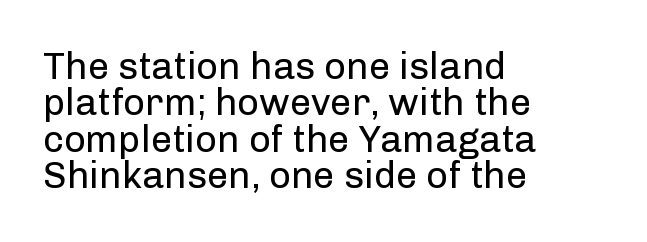
{"serif": "no", "italic": "no", "bold": "no", "weight": "regular", "width": "normal", "stroke_contrast": "low", "x_height": "medium", "monospaced": "no", "underline": "no", "align": "left", "line_spacing": "tight", "line_spacing_ratio": 0.96, "letter_spacing": "normal", "letter_spacing_em": 0.0, "glyph_px": 38}
